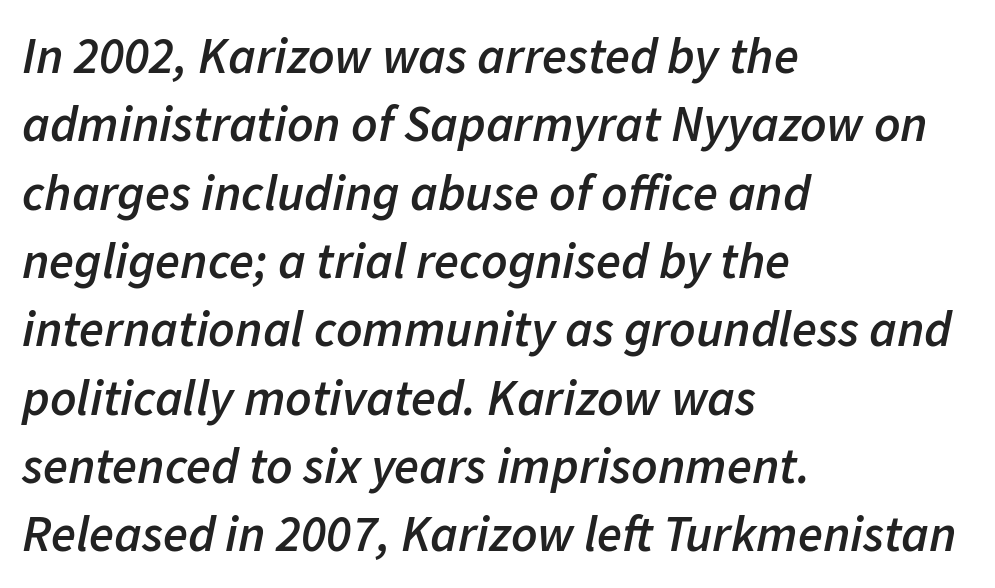
Q: Is the text bold? A: Semi-bold.
Q: Is the text italic (slanted)? A: Yes, it leans right by about 11 degrees.
Q: Is the text underlined? A: No.
Q: How is the paragraph aligned? A: Left-aligned.
Q: Is the spacing between letters normal or unusually wide? A: Normal.
Q: Is the spacing between lines tight, normal or loose? A: Normal.
Q: Width (condensed, normal, or wide)? A: Normal.
Q: Stroke contrast? A: Low.
Q: x-height? A: Medium.
Q: Monospaced? A: No.
